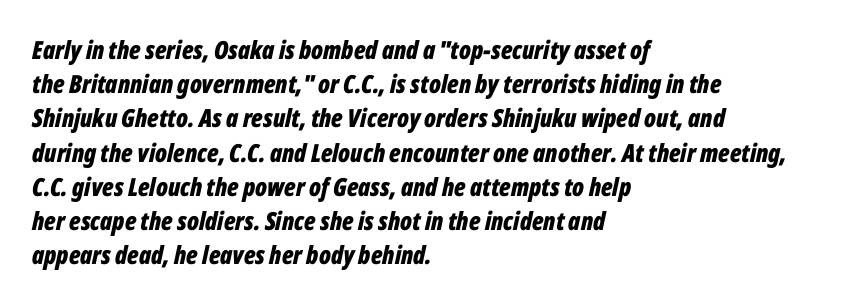
{"italic": "yes", "lean": "right", "slant_degrees": 12, "bold": "yes", "underline": "no", "align": "left", "line_spacing": "normal", "line_spacing_ratio": 1.37, "letter_spacing": "normal", "letter_spacing_em": 0.0, "glyph_px": 25}
